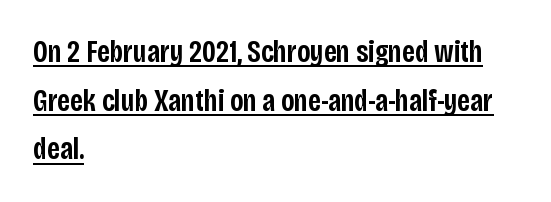
The image shows 31 px semibold, condensed sans-serif type, upright; set left-aligned, normal line spacing (1.57x), normal letter spacing, underlined; low stroke contrast and a large x-height.
